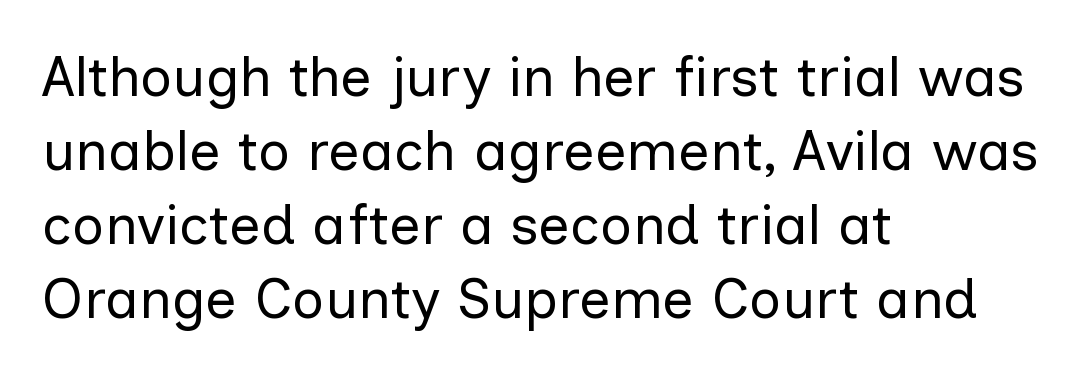
These lines are rendered in a variable-pitch font. Check where the strokes stop: nothing finishes them off — pure sans. The lines are quadded left. This is roman type, the default non-slanted kind.
